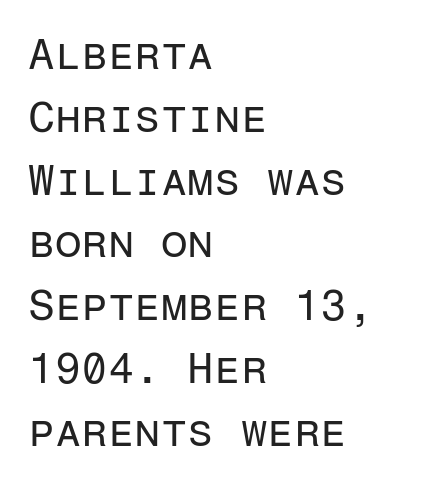
Q: Is the text bold? A: No.
Q: Is the text italic (slanted)? A: No, it is upright.
Q: Is the typeface a serif or a sans-serif typeface? A: Sans-serif.
Q: Is the text underlined? A: No.
Q: How is the paragraph aligned? A: Left-aligned.
Q: Is the spacing between letters normal or unusually wide? A: Normal.
Q: Is the spacing between lines tight, normal or loose? A: Normal.
Q: Width (condensed, normal, or wide)? A: Normal.
Q: Stroke contrast? A: Low.
Q: x-height? A: Medium.
Q: Monospaced? A: Yes.
